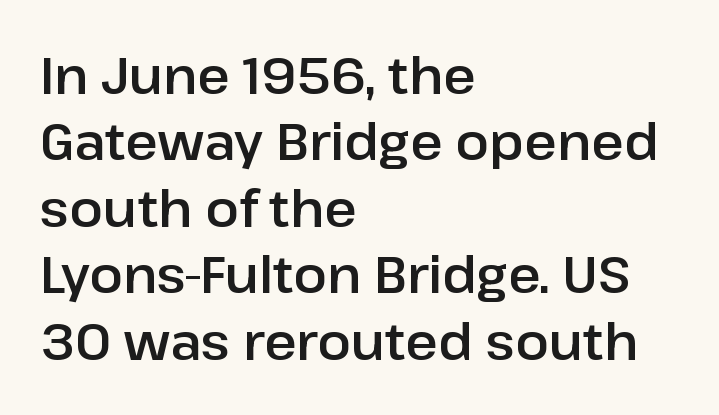
A typesetter would call this leading conventional body-copy spacing. The letters sit at their default tracking, neither squeezed nor spread. The lines in this sample share a left origin and differ only in where they stop. Character widths vary here, with narrow letters taking less room than wide ones.
